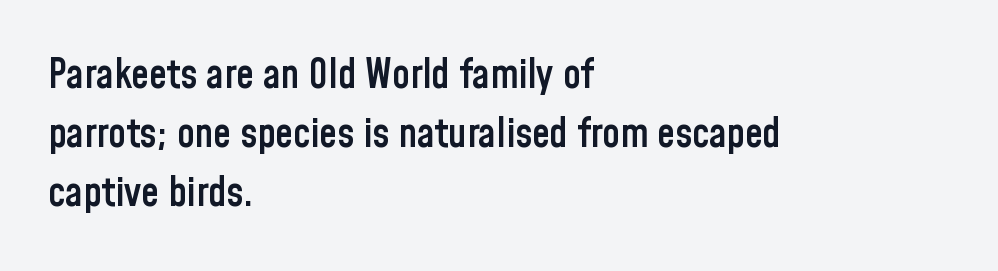
Q: Is the text bold? A: Semi-bold.
Q: Is the text italic (slanted)? A: No, it is upright.
Q: Is the typeface a serif or a sans-serif typeface? A: Sans-serif.
Q: Is the text underlined? A: No.
Q: How is the paragraph aligned? A: Left-aligned.
Q: Is the spacing between letters normal or unusually wide? A: Normal.
Q: Is the spacing between lines tight, normal or loose? A: Normal.
Q: Width (condensed, normal, or wide)? A: Condensed.
Q: Stroke contrast? A: Low.
Q: x-height? A: Medium.
Q: Monospaced? A: No.
